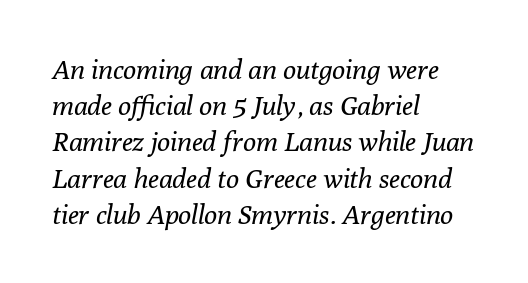
{"italic": "yes", "lean": "right", "slant_degrees": 10, "bold": "no", "underline": "no", "align": "left", "line_spacing": "normal", "line_spacing_ratio": 1.34, "letter_spacing": "normal", "letter_spacing_em": 0.0, "glyph_px": 27}
